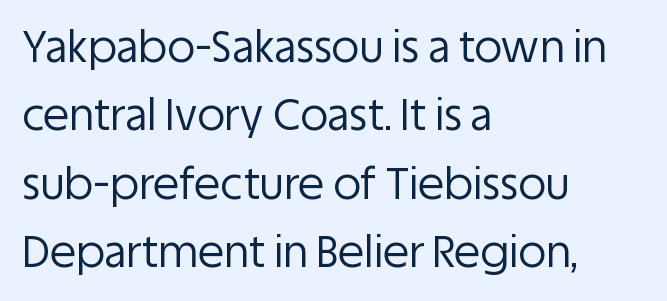
{"serif": "no", "italic": "no", "bold": "no", "weight": "regular", "width": "normal", "stroke_contrast": "low", "x_height": "large", "monospaced": "no", "underline": "no", "align": "left", "line_spacing": "normal", "line_spacing_ratio": 1.59, "letter_spacing": "normal", "letter_spacing_em": 0.0, "glyph_px": 43}
